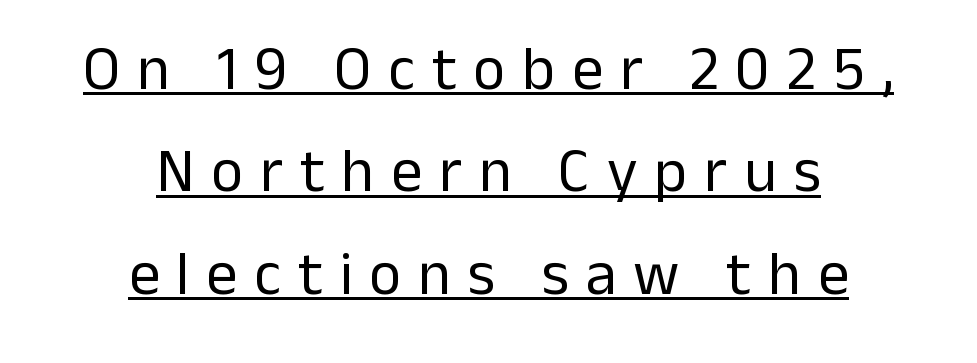
Q: Is the text bold? A: No.
Q: Is the text italic (slanted)? A: No, it is upright.
Q: Is the typeface a serif or a sans-serif typeface? A: Sans-serif.
Q: Is the text underlined? A: Yes.
Q: How is the paragraph aligned? A: Centered.
Q: Is the spacing between letters normal or unusually wide? A: Unusually wide.
Q: Is the spacing between lines tight, normal or loose? A: Normal.
Q: Width (condensed, normal, or wide)? A: Normal.
Q: Stroke contrast? A: Low.
Q: x-height? A: Medium.
Q: Monospaced? A: No.
